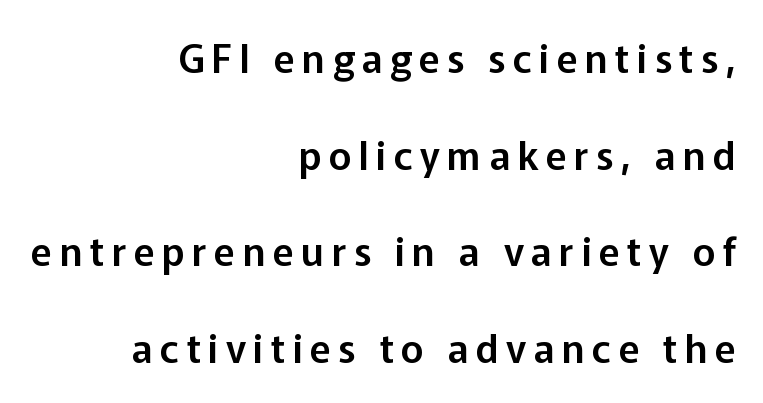
Serifs: no, the terminals of the letterforms are clean. Decoration check: the copy has no underline. Nope, not italic — everything's standing straight. Typeset ragged left — the right edge is the straight one. The leading is generous, giving the passage an open texture. Do the characters align in a grid? No, the font is proportional.
